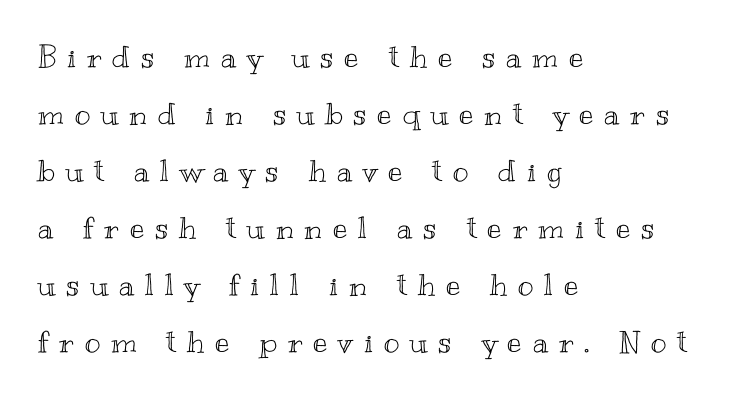
The image shows 30 px wide type, upright; set left-aligned, loose line spacing (1.9x), unusually wide letter spacing (+0.36 em), not underlined; a small x-height.
